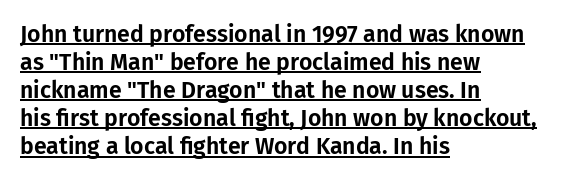
Q: Is the text italic (slanted)? A: No, it is upright.
Q: Is the text underlined? A: Yes.
Q: How is the paragraph aligned? A: Left-aligned.
Q: Is the spacing between letters normal or unusually wide? A: Normal.
